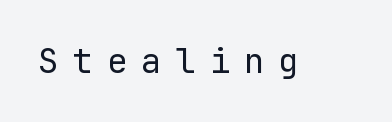
Q: Is the text bold? A: No.
Q: Is the text italic (slanted)? A: No, it is upright.
Q: Is the typeface a serif or a sans-serif typeface? A: Sans-serif.
Q: Is the text underlined? A: No.
Q: Is the spacing between letters normal or unusually wide? A: Unusually wide.
Q: Width (condensed, normal, or wide)? A: Normal.
Q: Stroke contrast? A: Low.
Q: x-height? A: Medium.
Q: Monospaced? A: Yes.
